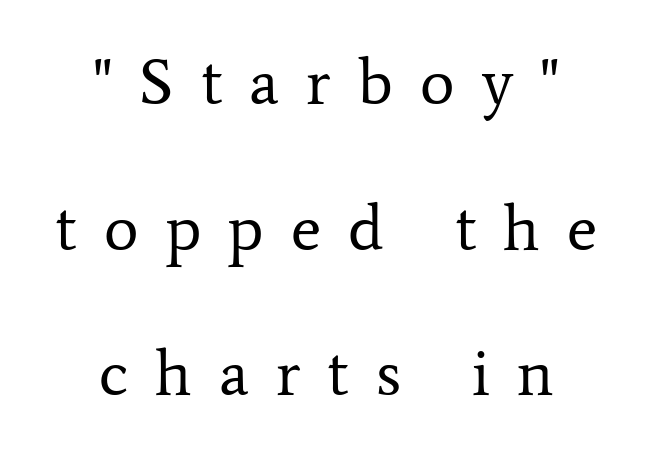
Q: Is the text bold? A: No.
Q: Is the text italic (slanted)? A: No, it is upright.
Q: Is the typeface a serif or a sans-serif typeface? A: Serif.
Q: Is the text underlined? A: No.
Q: How is the paragraph aligned? A: Centered.
Q: Is the spacing between letters normal or unusually wide? A: Unusually wide.
Q: Is the spacing between lines tight, normal or loose? A: Loose.
Q: Width (condensed, normal, or wide)? A: Normal.
Q: Stroke contrast? A: Low.
Q: x-height? A: Medium.
Q: Monospaced? A: No.
